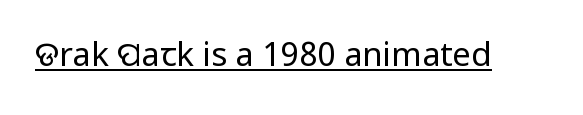
{"serif": "no", "italic": "no", "bold": "no", "weight": "regular", "width": "condensed", "stroke_contrast": "low", "x_height": "large", "monospaced": "no", "underline": "yes", "letter_spacing": "normal", "letter_spacing_em": 0.0, "glyph_px": 33}
